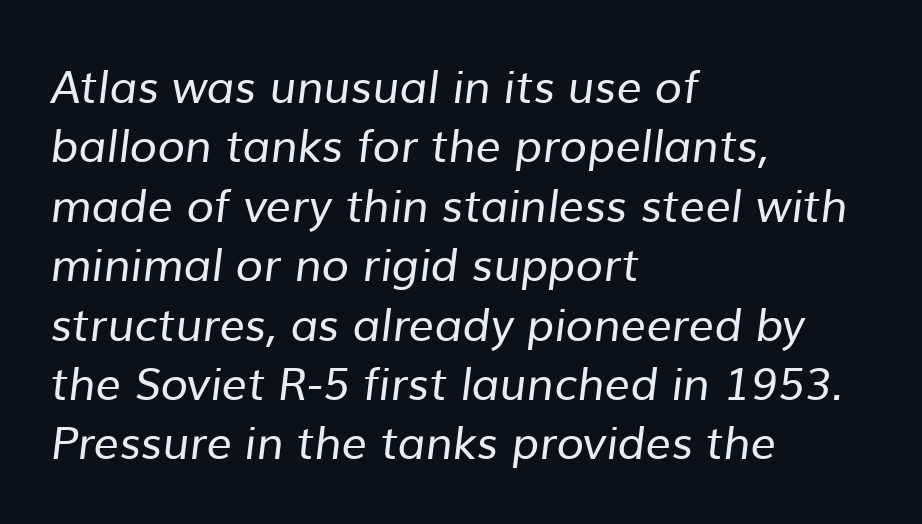
{"serif": "no", "bold": "no", "weight": "regular", "width": "normal", "stroke_contrast": "low", "x_height": "medium", "monospaced": "no", "underline": "no", "align": "left", "line_spacing": "normal", "line_spacing_ratio": 1.32, "letter_spacing": "normal", "letter_spacing_em": 0.0, "glyph_px": 45}
